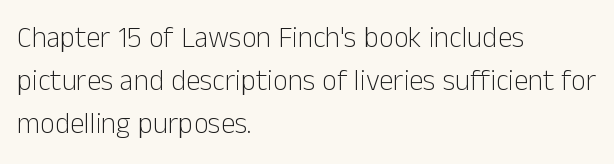
Counters stay open thanks to moderate or lighter strokes. The text block is weighted toward the left margin, trailing off unevenly rightward. In terms of letterform style, serifs are entirely absent. A typesetter would call this proportional, since set widths differ per character. Italic: no, the glyphs are upright roman.
